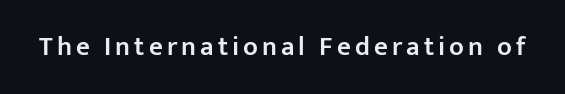
Notice how the stems are strictly vertical — no italics here. The strokes are fattened partway — semibold, not bold. Words float on clear page, feet unadorned.
